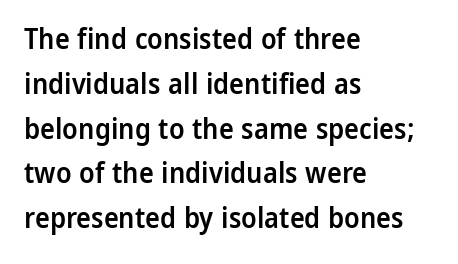
The image shows 28 px semibold sans-serif type, upright; set left-aligned, normal line spacing (1.6x), normal letter spacing, not underlined; low stroke contrast and a medium x-height.
